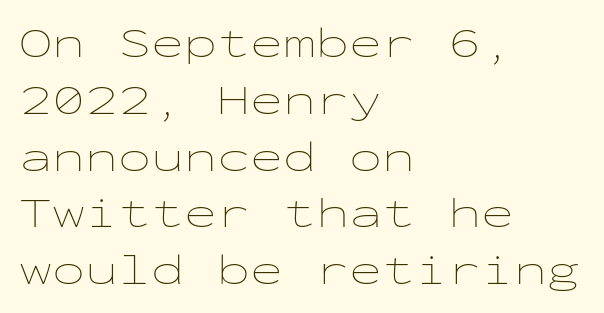
Alignment: flush left. Looks like terminal output: every glyph gets an equal slot. The vertical gap from one line to the next is medium. This rendering leaves character spacing at its baseline value.
